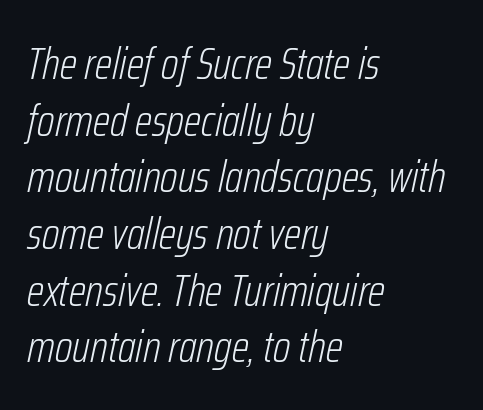
Q: Is the text bold? A: No.
Q: Is the text italic (slanted)? A: Yes, it leans right by about 12 degrees.
Q: Is the text underlined? A: No.
Q: How is the paragraph aligned? A: Left-aligned.
Q: Is the spacing between letters normal or unusually wide? A: Normal.
Q: Is the spacing between lines tight, normal or loose? A: Normal.
Q: Width (condensed, normal, or wide)? A: Condensed.
Q: Stroke contrast? A: Low.
Q: x-height? A: Medium.
Q: Monospaced? A: No.
